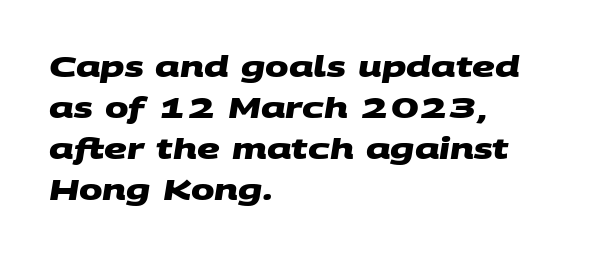
{"serif": "no", "bold": "yes", "weight": "heavy", "width": "wide", "stroke_contrast": "medium", "x_height": "large", "monospaced": "no", "underline": "no", "align": "left", "line_spacing": "normal", "line_spacing_ratio": 1.46, "letter_spacing": "normal", "letter_spacing_em": 0.0, "glyph_px": 28}
